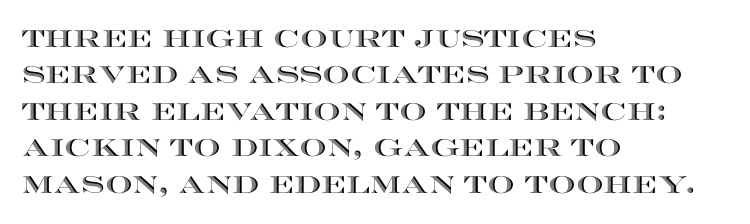
A normal amount of white space separates one row of letters from the next. Is there any slant? The stems are plumb. Nobody touched the tracking dial on this one. Quick note: underline off.
